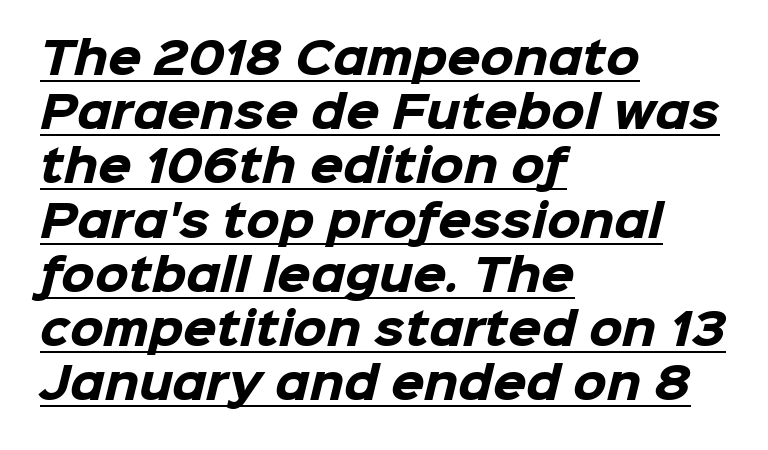
The image shows 43 px heavy sans-serif type; set left-aligned, normal line spacing (1.26x), normal letter spacing, underlined; low stroke contrast and a medium x-height.
